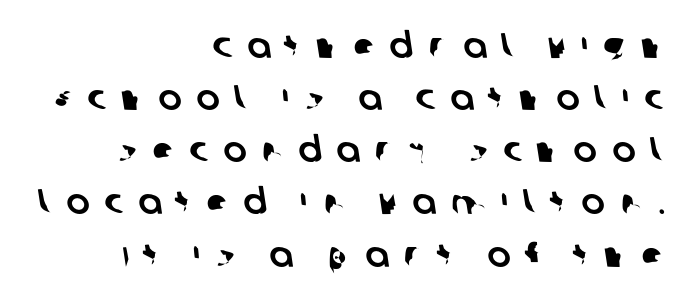
The image shows 35 px sans-serif type; set right-aligned, normal line spacing (1.49x), unusually wide letter spacing (+0.43 em), not underlined; low stroke contrast and a large x-height.
